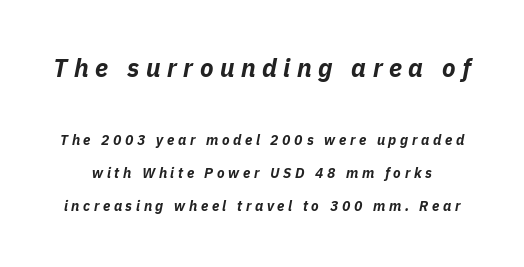
The image shows 25 px bold type, italic (leaning right); set loose line spacing (2.36x), unusually wide letter spacing (+0.26 em), not underlined; the first (top) block is 1.79x larger.
